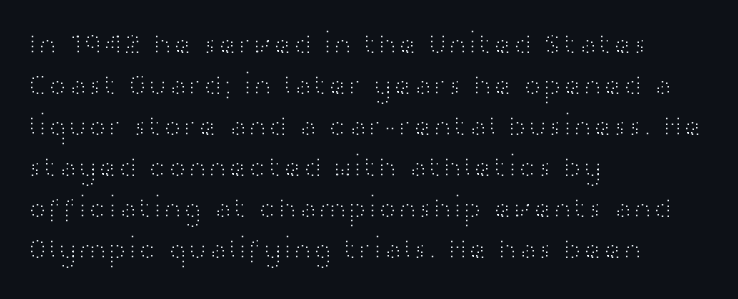
Each word holds together tightly as a unit, with standard inter-letter gaps. Stroke terminals: plain, sans-serif. The weight tops out at a normal text grade. Check under the words: just untouched page. Characters remain perfectly vertical along every line. Character widths vary here, with narrow letters taking less room than wide ones.
